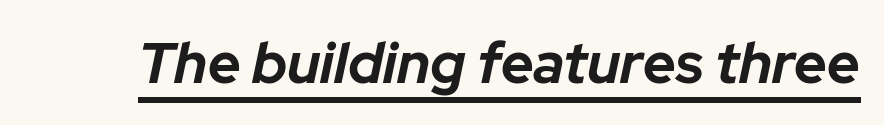
Q: Is the text bold? A: Yes.
Q: Is the text italic (slanted)? A: Yes, it leans right by about 12 degrees.
Q: Is the text underlined? A: Yes.
Q: Is the spacing between letters normal or unusually wide? A: Normal.
Q: Width (condensed, normal, or wide)? A: Normal.
Q: Stroke contrast? A: Low.
Q: x-height? A: Medium.
Q: Monospaced? A: No.
